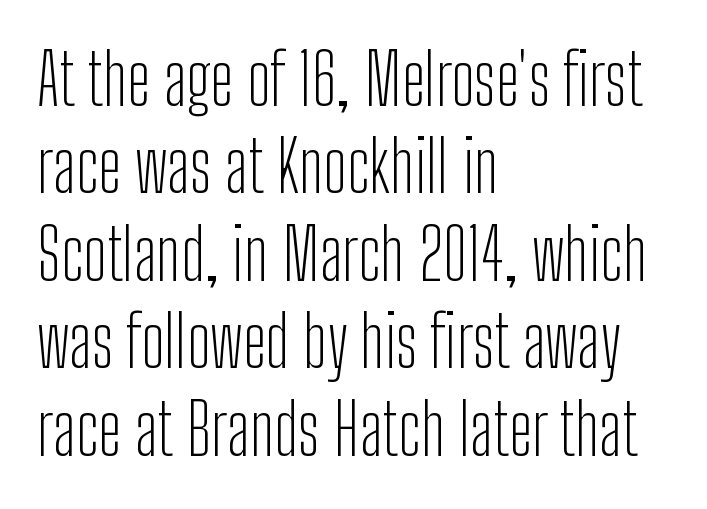
{"serif": "no", "italic": "no", "bold": "no", "weight": "light", "width": "condensed", "stroke_contrast": "low", "x_height": "medium", "monospaced": "no", "underline": "no", "align": "left", "line_spacing": "normal", "line_spacing_ratio": 1.25, "letter_spacing": "normal", "letter_spacing_em": 0.0, "glyph_px": 70}
